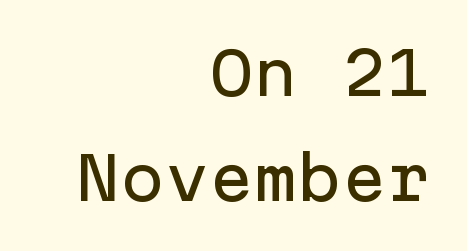
Regarding serifs, this sample does without them. A bare baseline throughout the passage. The face used here is monospaced, like something from a code editor. A roman cut, with each character standing at attention. Horizontally, the lines are justified to the trailing edge only. The gaps between neighbouring characters are ordinary and unremarkable.
